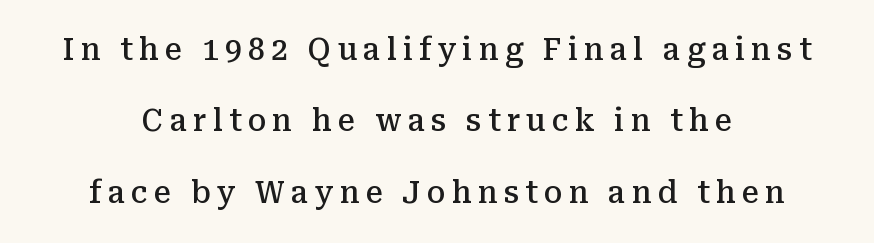
{"serif": "yes", "italic": "no", "bold": "semi", "weight": "semibold", "width": "normal", "stroke_contrast": "medium", "x_height": "medium", "monospaced": "no", "underline": "no", "align": "center", "line_spacing": "loose", "line_spacing_ratio": 2.38, "letter_spacing": "wide", "letter_spacing_em": 0.21, "glyph_px": 30}
